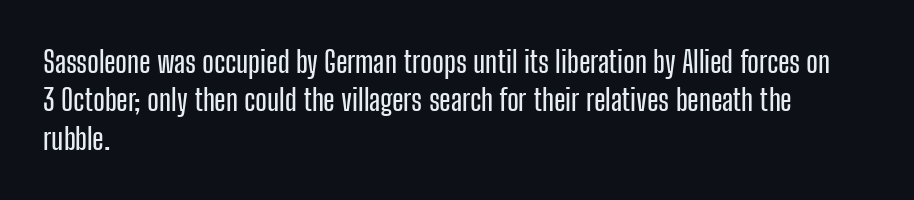
Q: Is the text italic (slanted)? A: No, it is upright.
Q: Is the typeface a serif or a sans-serif typeface? A: Sans-serif.
Q: Is the text underlined? A: No.
Q: How is the paragraph aligned? A: Left-aligned.
Q: Is the spacing between letters normal or unusually wide? A: Normal.
Q: Is the spacing between lines tight, normal or loose? A: Normal.
Q: Width (condensed, normal, or wide)? A: Condensed.
Q: Stroke contrast? A: Low.
Q: x-height? A: Medium.
Q: Monospaced? A: No.
